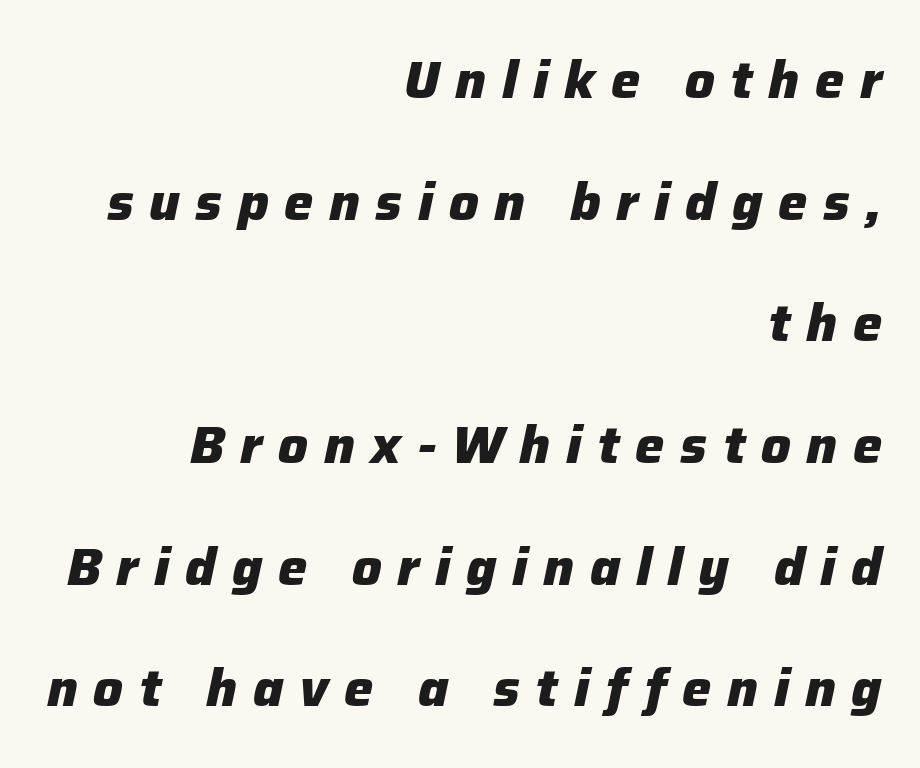
Where is the straight margin? On the right. Quick note: interline space is abundant. The baseline area is clear. Each letter keeps its own natural width here, so spacing adapts to shape. Tall strokes in this sample are angled rather than plumb. The characters look thick and weighty, a clear bold.
